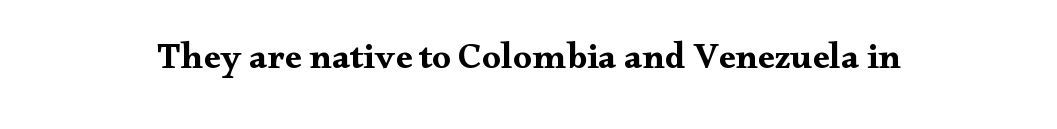
Q: Is the text italic (slanted)? A: No, it is upright.
Q: Is the typeface a serif or a sans-serif typeface? A: Serif.
Q: Is the text underlined? A: No.
Q: How is the paragraph aligned? A: Centered.
Q: Is the spacing between letters normal or unusually wide? A: Normal.
Q: Width (condensed, normal, or wide)? A: Wide.
Q: Stroke contrast? A: Medium.
Q: x-height? A: Small.
Q: Monospaced? A: No.
